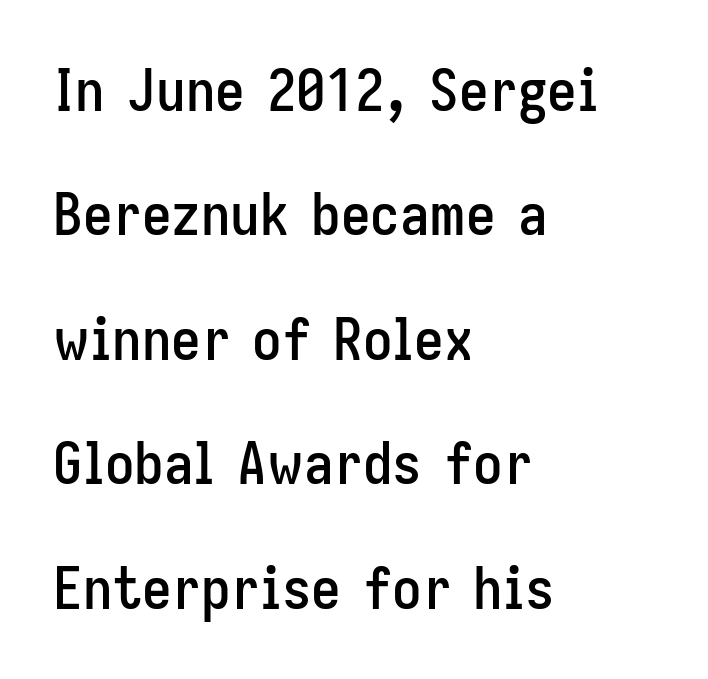
A roman cut, with each character standing at attention. No feet cap the strokes, marking this as sans-serif type. Default kerning and tracking; the words read as compact shapes. Honestly, the rows look like they've been pulled way apart. Where is the straight margin? On the left. The letters advance in unequal steps, a hallmark of proportional type.
